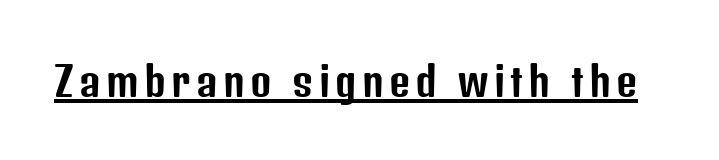
In designer terms, the underline attribute is active on this setting. Examine the stroke ends and you'll find no serifs. The type sits square on the baseline with zero lean. The rendering uses natural spacing where letterforms have individual widths.
